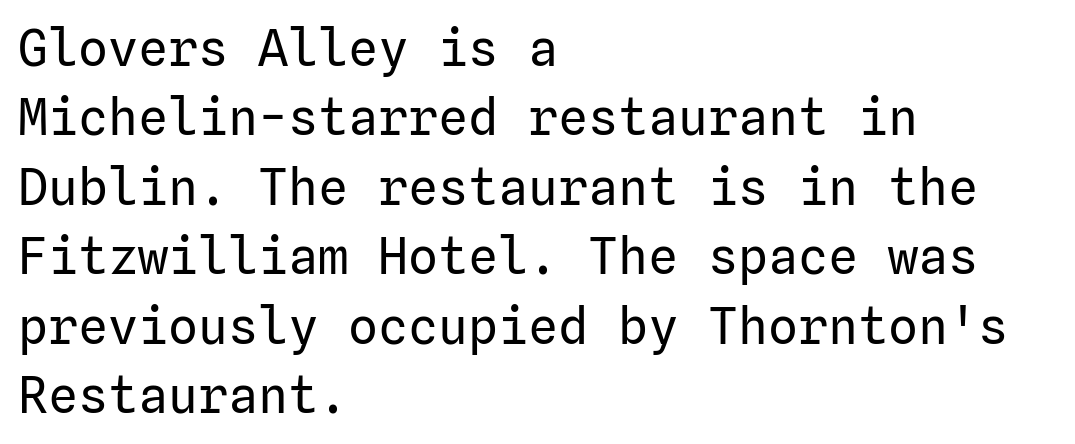
The image shows 50 px regular-weight sans-serif type, upright; set left-aligned, normal line spacing (1.39x), normal letter spacing, not underlined; low stroke contrast and a medium x-height.
